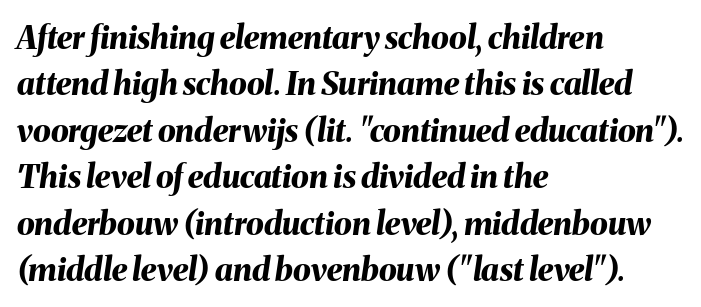
{"italic": "yes", "lean": "right", "slant_degrees": 8, "bold": "yes", "weight": "bold", "width": "normal", "stroke_contrast": "medium", "x_height": "medium", "monospaced": "no", "underline": "no", "align": "left", "line_spacing": "normal", "line_spacing_ratio": 1.45, "letter_spacing": "normal", "letter_spacing_em": 0.0, "glyph_px": 32}
